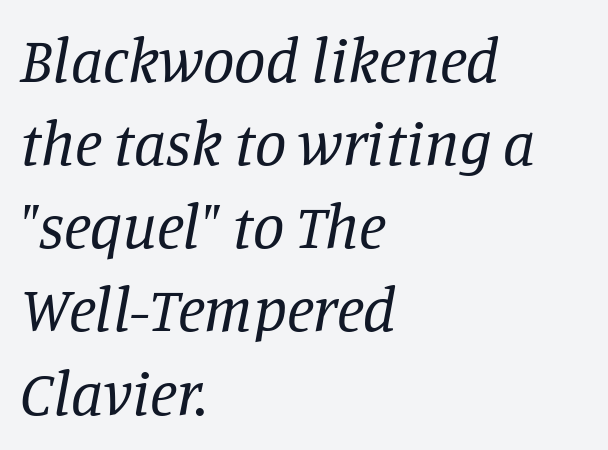
Q: Is the text bold? A: No.
Q: Is the text italic (slanted)? A: Yes, it leans right by about 11 degrees.
Q: Is the typeface a serif or a sans-serif typeface? A: Serif.
Q: Is the text underlined? A: No.
Q: How is the paragraph aligned? A: Left-aligned.
Q: Is the spacing between letters normal or unusually wide? A: Normal.
Q: Is the spacing between lines tight, normal or loose? A: Normal.
Q: Width (condensed, normal, or wide)? A: Normal.
Q: Stroke contrast? A: Low.
Q: x-height? A: Large.
Q: Monospaced? A: No.
